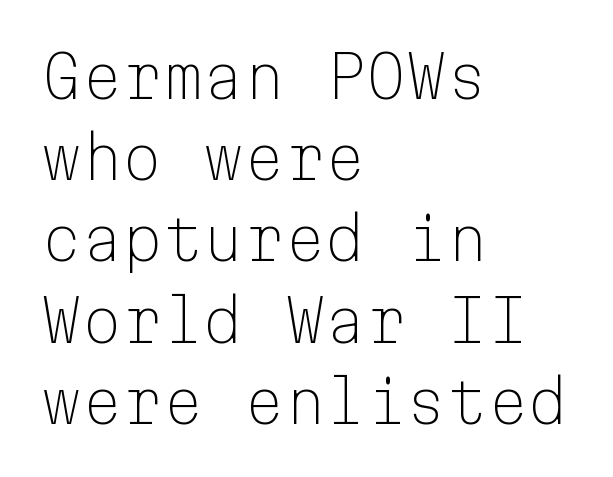
{"serif": "no", "italic": "no", "bold": "no", "weight": "light", "width": "normal", "stroke_contrast": "low", "x_height": "medium", "monospaced": "yes", "underline": "no", "align": "left", "line_spacing": "normal", "line_spacing_ratio": 1.4, "letter_spacing": "normal", "letter_spacing_em": 0.0, "glyph_px": 58}
